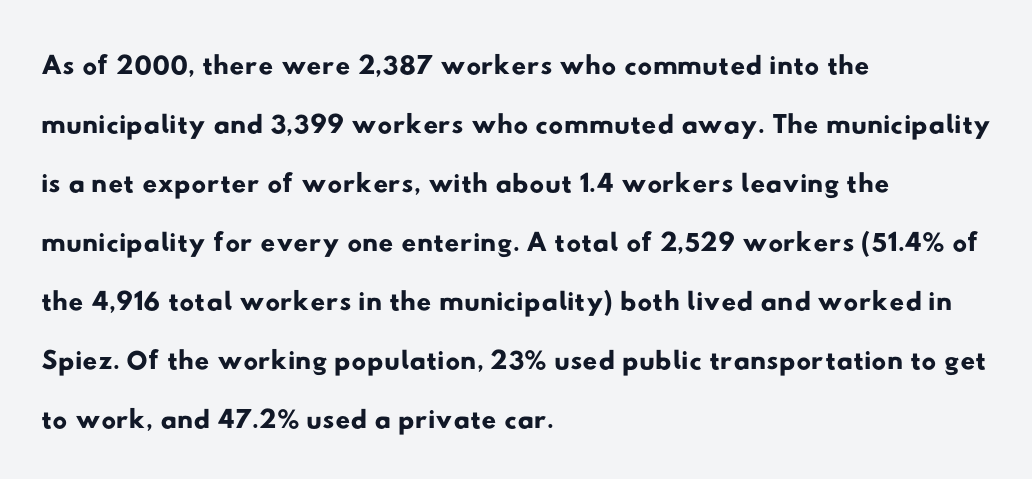
Q: Is the typeface a serif or a sans-serif typeface? A: Sans-serif.
Q: Is the text underlined? A: No.
Q: How is the paragraph aligned? A: Left-aligned.
Q: Is the spacing between letters normal or unusually wide? A: Normal.
Q: Is the spacing between lines tight, normal or loose? A: Normal.
Q: Width (condensed, normal, or wide)? A: Wide.
Q: Stroke contrast? A: Low.
Q: x-height? A: Small.
Q: Monospaced? A: No.
